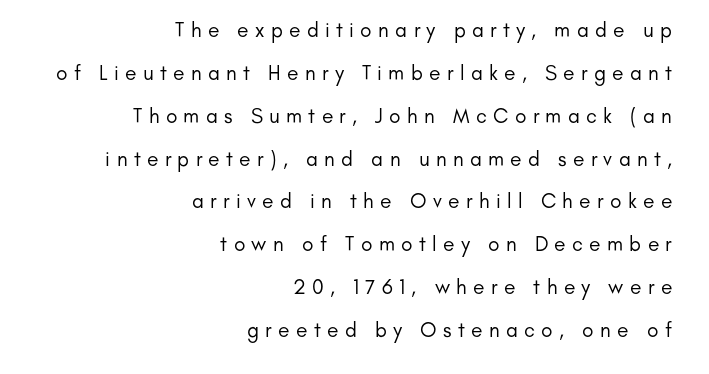
{"italic": "no", "bold": "no", "underline": "no", "align": "right", "line_spacing": "loose", "line_spacing_ratio": 2.04, "letter_spacing": "wide", "letter_spacing_em": 0.3, "glyph_px": 21}
